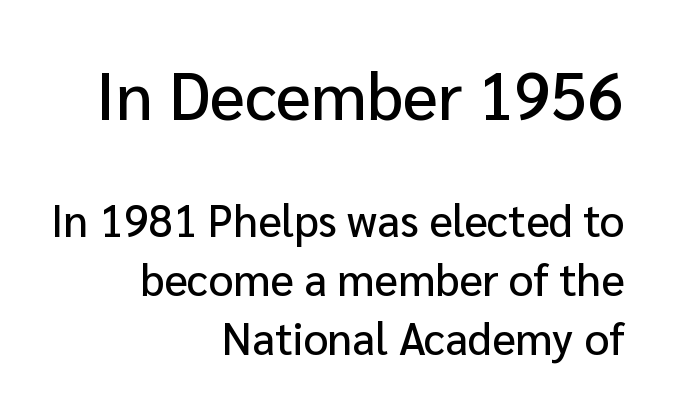
Q: Is the text italic (slanted)? A: No, it is upright.
Q: Is the typeface a serif or a sans-serif typeface? A: Sans-serif.
Q: Is the text underlined? A: No.
Q: How is the paragraph aligned? A: Right-aligned.
Q: Is the spacing between letters normal or unusually wide? A: Normal.
Q: Is the spacing between lines tight, normal or loose? A: Normal.
Q: Which block of text is set in a larger size, the first (top) or the second (bottom)? A: The first (top) one.
Q: Width (condensed, normal, or wide)? A: Normal.
Q: Stroke contrast? A: Low.
Q: x-height? A: Medium.
Q: Monospaced? A: No.
